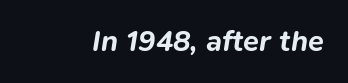
{"italic": "yes", "lean": "right", "slant_degrees": 9, "bold": "yes", "weight": "bold", "width": "normal", "stroke_contrast": "low", "x_height": "medium", "monospaced": "no", "underline": "no", "letter_spacing": "normal", "letter_spacing_em": 0.0, "glyph_px": 29}
